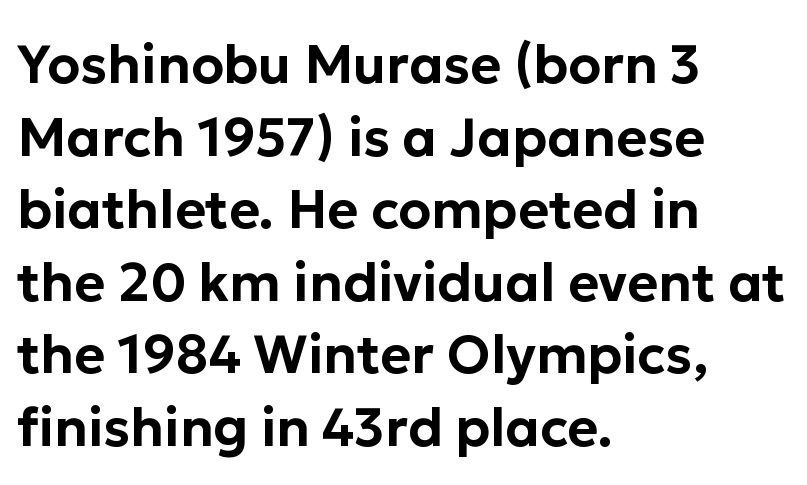
A typesetter would call this proportional, since set widths differ per character. Anything drawn beneath the words? Only blank space. Classification — sans serif. Caption: standard tracking, unaltered. Vertical spacing — default. Short and long lines alike share a common starting point at left.
